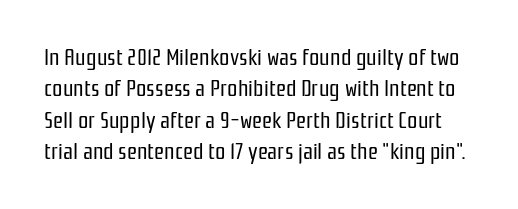
{"italic": "no", "bold": "no", "underline": "no", "line_spacing": "normal", "line_spacing_ratio": 1.36, "letter_spacing": "normal", "letter_spacing_em": 0.0, "glyph_px": 23}
